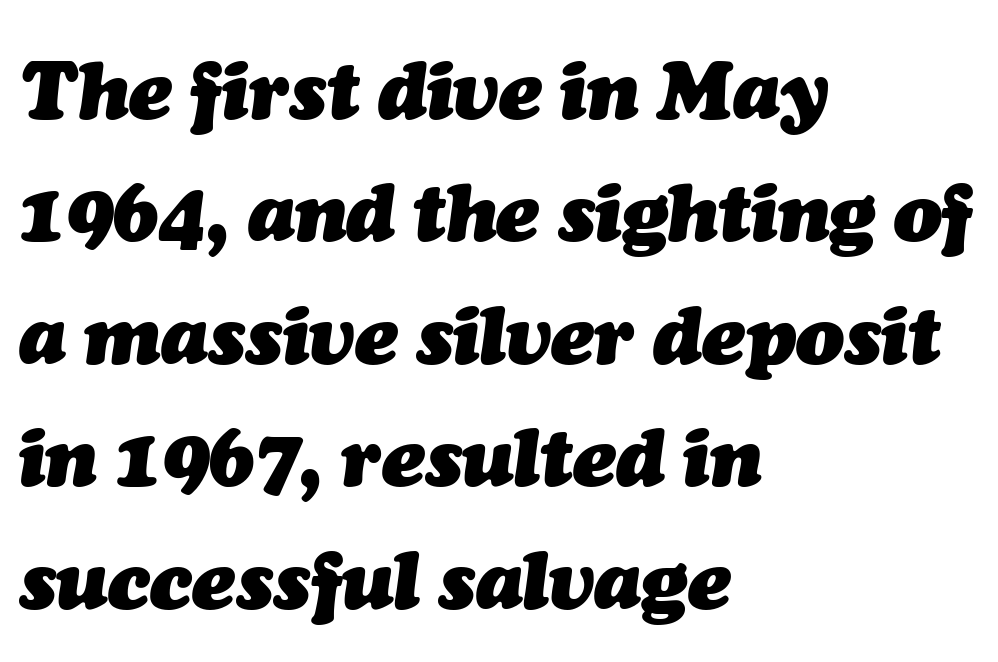
Any mark beneath the type? The region is blank. Its strokes are broad and dark, the hallmark of bold type. Is the block centered? No — it sits flush against the left margin. Character widths vary here, with narrow letters taking less room than wide ones. This is oblique type, the kind used for emphasis or titles. Tracking here is standard; glyphs follow each other at the usual distance.
